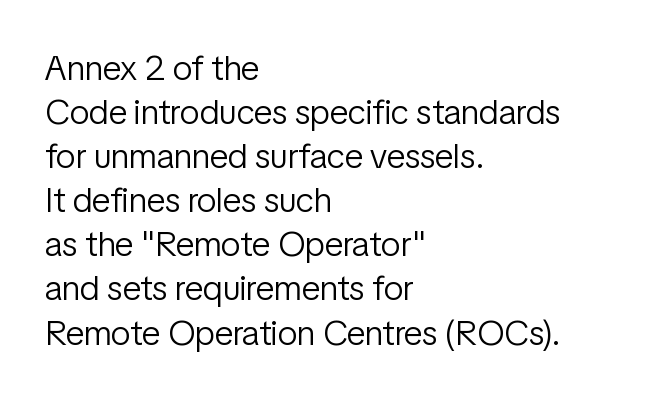
The typesetting does not lean heavy: it is not bold. Underline: absent. Baseline-to-baseline distance is the conventional proportion of letter height. Observe the ordinary spacing: letters are neighbours, not strangers. Quick note: not italic, upright. The letters advance in unequal steps, a hallmark of proportional type.
